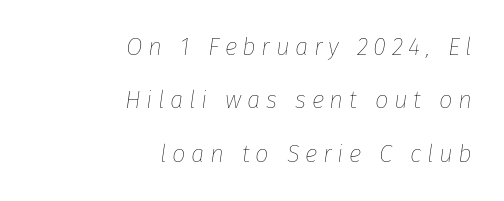
The image shows 24 px text type, italic (leaning right); set right-aligned, loose line spacing (2.22x), unusually wide letter spacing (+0.23 em), not underlined.
